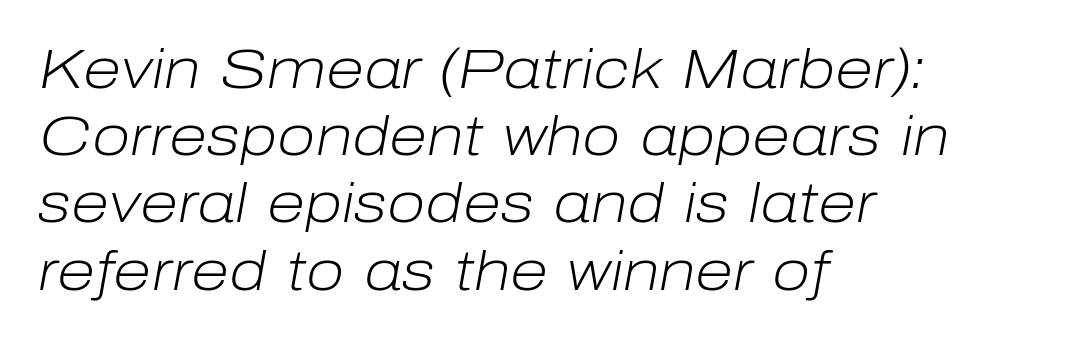
{"italic": "yes", "lean": "right", "slant_degrees": 10, "bold": "no", "weight": "light", "width": "normal", "stroke_contrast": "low", "x_height": "medium", "monospaced": "no", "underline": "no", "align": "left", "line_spacing_ratio": 1.2, "letter_spacing": "normal", "letter_spacing_em": 0.0, "glyph_px": 56}
